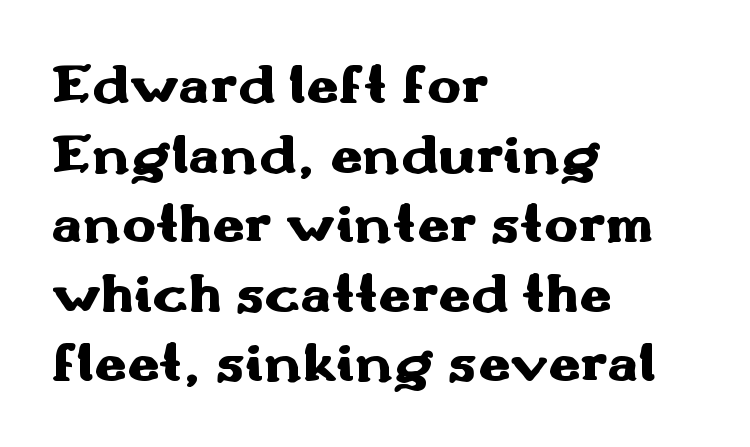
Decoration check: the copy has no underline. Posture: vertical. Weight: bold. Short note: letters normally spaced. Each letter's strokes conclude bluntly, with no projecting serifs. This rendering uses left alignment, leaving the right contour irregular.
